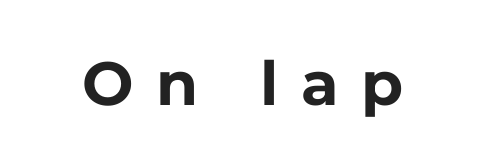
Bare-footed words on every line. The face used here is rendered with a markedly widened letterfit. Do the characters align in a grid? No, the font is proportional. Stroke terminals: plain, sans-serif.
